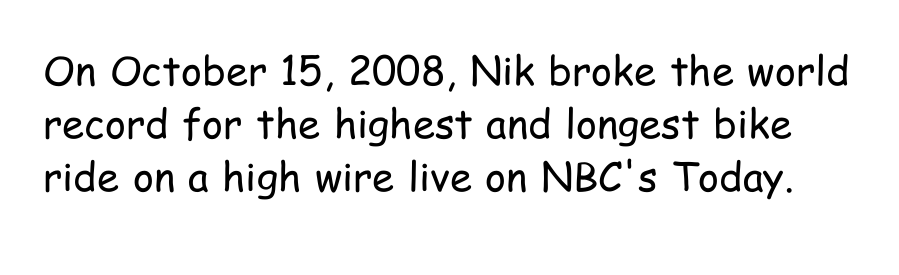
The passage shown is typed in a proportional face where columns would drift. Any mark beneath the type? The region is blank. The passage shown is not bold in any degree. You could call the tracking neutral — neither tight nor loose. Unlike a traditional serif, this face leaves its strokes unadorned. A typesetter would mark this as roman, not italic.
